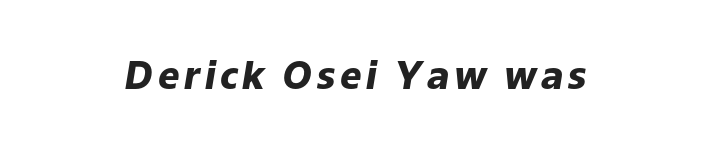
The image shows 38 px heavy type, italic (leaning right); set not underlined; low stroke contrast and a medium x-height.
